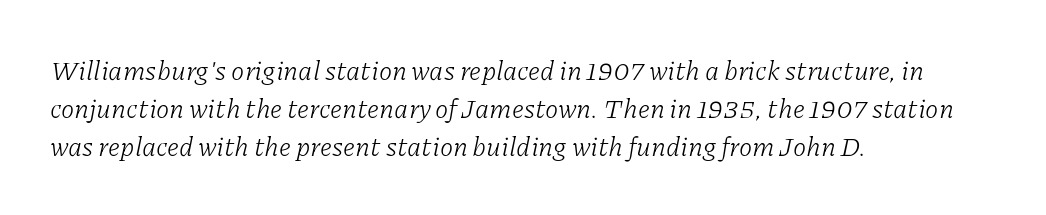
{"italic": "yes", "lean": "right", "slant_degrees": 11, "bold": "no", "underline": "no", "align": "left", "line_spacing": "normal", "line_spacing_ratio": 1.4, "letter_spacing": "normal", "letter_spacing_em": 0.0, "glyph_px": 27}
